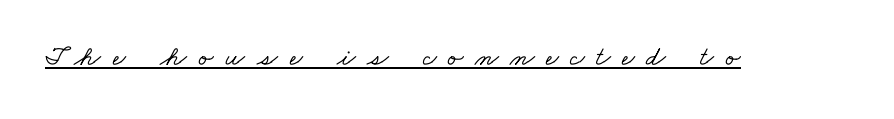
{"serif": "yes", "width": "wide", "stroke_contrast": "low", "x_height": "small", "monospaced": "no", "underline": "yes", "letter_spacing": "wide", "letter_spacing_em": 0.41, "glyph_px": 28}
